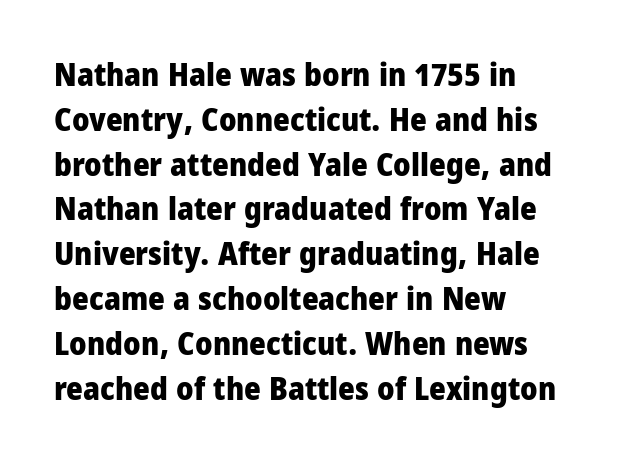
Q: Is the text bold? A: Yes.
Q: Is the text italic (slanted)? A: No, it is upright.
Q: Is the typeface a serif or a sans-serif typeface? A: Sans-serif.
Q: Is the text underlined? A: No.
Q: How is the paragraph aligned? A: Left-aligned.
Q: Is the spacing between letters normal or unusually wide? A: Normal.
Q: Is the spacing between lines tight, normal or loose? A: Normal.
Q: Width (condensed, normal, or wide)? A: Condensed.
Q: Stroke contrast? A: Low.
Q: x-height? A: Large.
Q: Monospaced? A: No.
